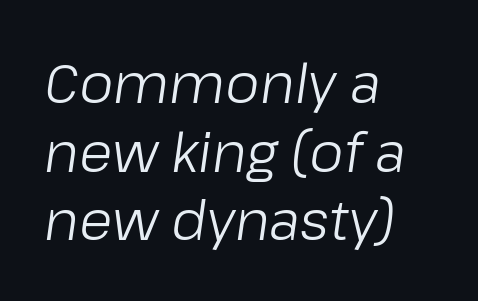
Stroke thickness stays within the range of a standard reading face or lighter. Casual observation: everything's shoved over to the left. The space beneath each line is pristine and unruled. These lines are rendered in a variable-pitch font. Compared with typical paragraphs, the rows here are spaced about the same. This rendering leaves character spacing at its baseline value.
